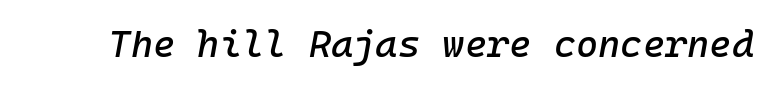
Q: Is the text italic (slanted)? A: Yes, it leans right by about 10 degrees.
Q: Is the text underlined? A: No.
Q: Is the spacing between letters normal or unusually wide? A: Normal.
Q: Width (condensed, normal, or wide)? A: Normal.
Q: Stroke contrast? A: Low.
Q: x-height? A: Medium.
Q: Monospaced? A: Yes.
